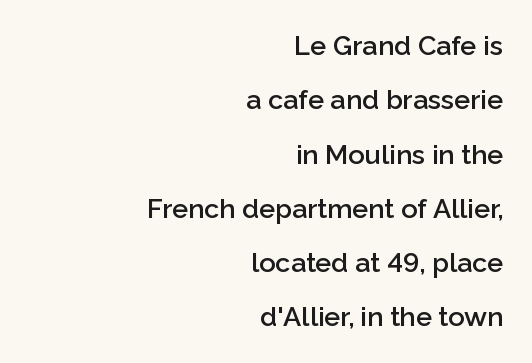
The letters stand straight up with perfectly vertical stems. These lines keep a tight, regular rhythm from letter to letter. Right-aligned paragraph, ragged on the left. The passage shown stacks its lines with a broad gap.
